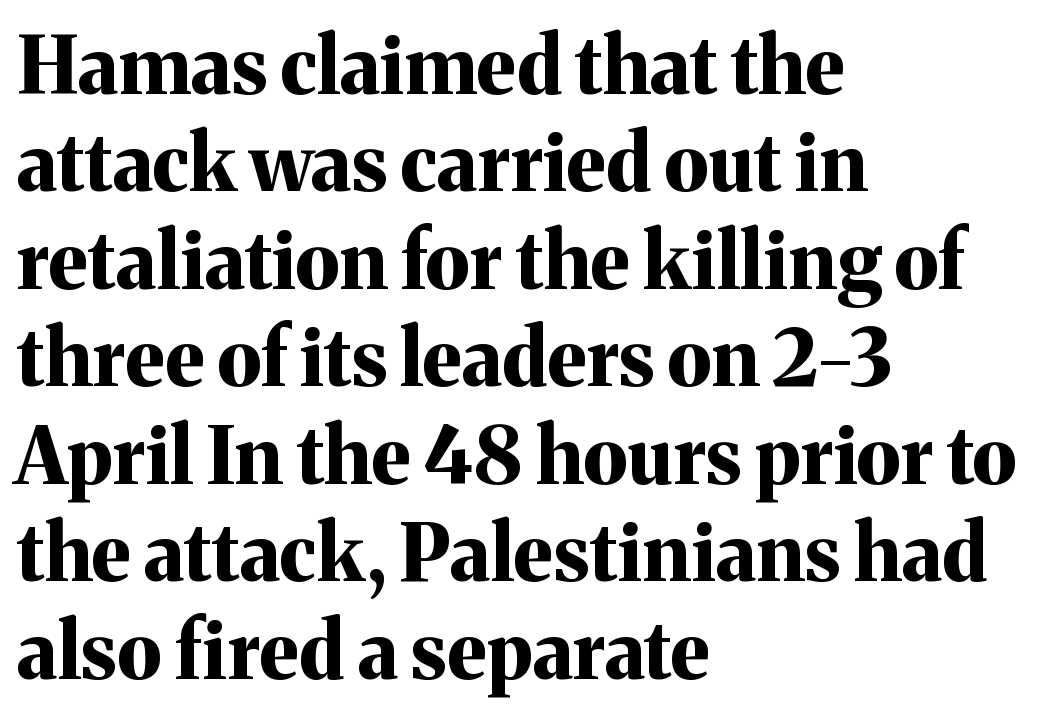
Horizontal bands of white between lines are of average thickness. Notice how the stems are strictly vertical — no italics here. The letters are bold, with thick, heavy strokes. Each row of text sits above clean, open space. This is serif lettering, the kind often seen in printed books.
